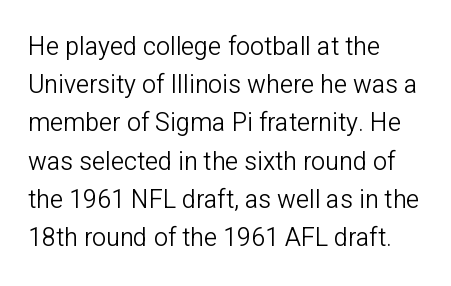
Q: Is the text bold? A: No.
Q: Is the text italic (slanted)? A: No, it is upright.
Q: Is the text underlined? A: No.
Q: How is the paragraph aligned? A: Left-aligned.
Q: Is the spacing between letters normal or unusually wide? A: Normal.
Q: Is the spacing between lines tight, normal or loose? A: Normal.
